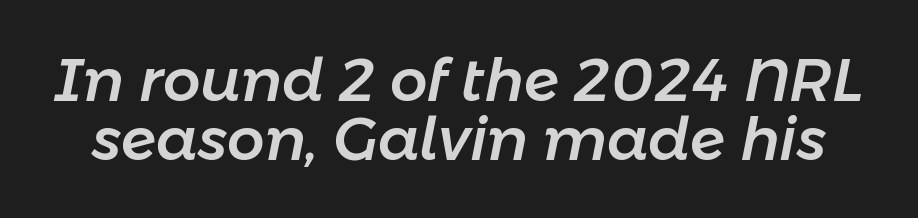
Q: Is the text italic (slanted)? A: Yes, it leans right by about 11 degrees.
Q: Is the text underlined? A: No.
Q: Is the spacing between letters normal or unusually wide? A: Normal.
Q: Is the spacing between lines tight, normal or loose? A: Tight.
Q: Width (condensed, normal, or wide)? A: Normal.
Q: Stroke contrast? A: Low.
Q: x-height? A: Medium.
Q: Monospaced? A: No.
